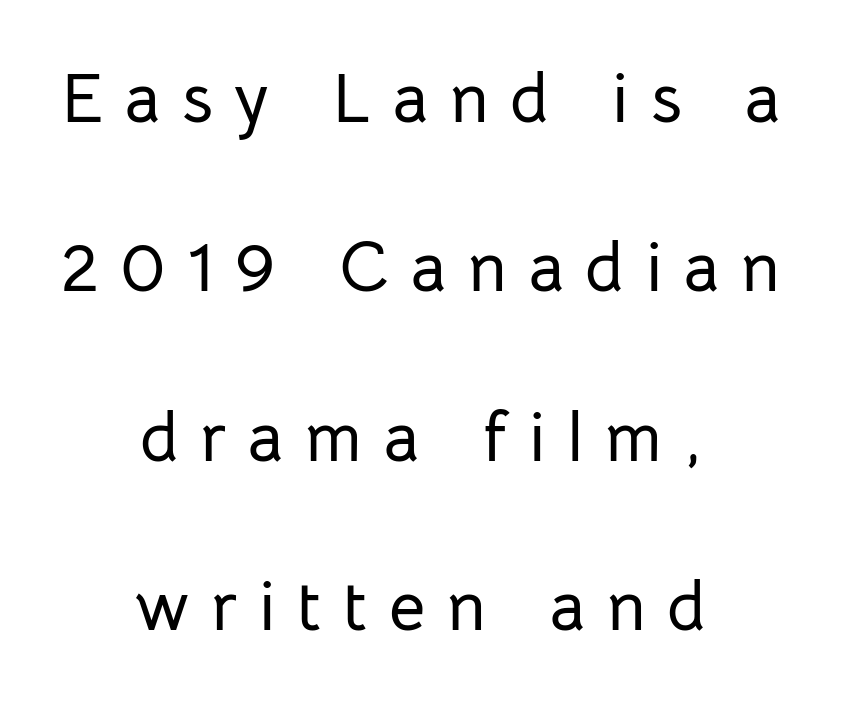
The image shows 70 px sans-serif type, upright; set centered, loose line spacing (2.42x), unusually wide letter spacing (+0.31 em), not underlined; low stroke contrast and a medium x-height.
